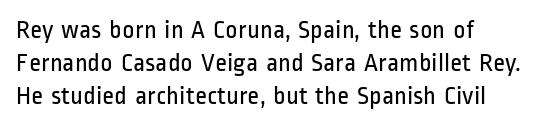
The image shows 26 px text type, upright; set normal line spacing (1.26x), normal letter spacing, not underlined.
